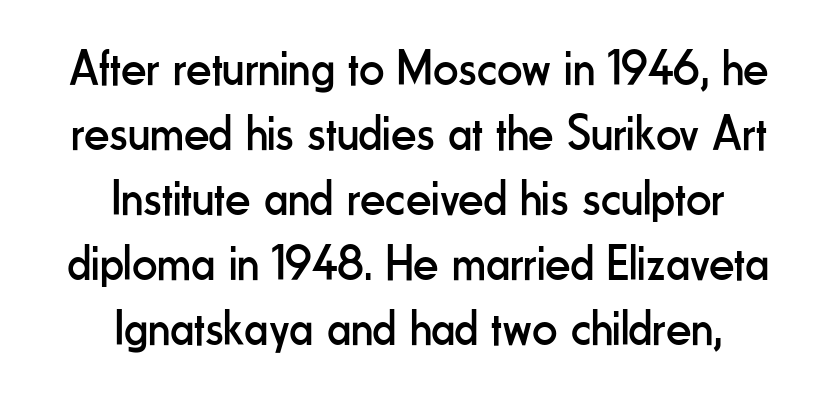
{"serif": "no", "italic": "no", "bold": "no", "weight": "regular", "width": "condensed", "stroke_contrast": "low", "x_height": "small", "monospaced": "no", "underline": "no", "align": "center", "line_spacing": "normal", "line_spacing_ratio": 1.3, "letter_spacing": "normal", "letter_spacing_em": 0.0, "glyph_px": 50}
